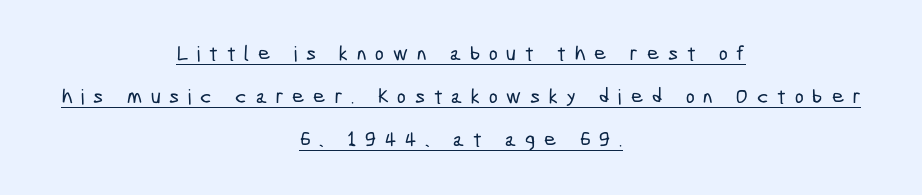
{"underline": "yes", "align": "center", "line_spacing": "loose", "line_spacing_ratio": 2.05, "letter_spacing": "wide", "letter_spacing_em": 0.42, "glyph_px": 21}
